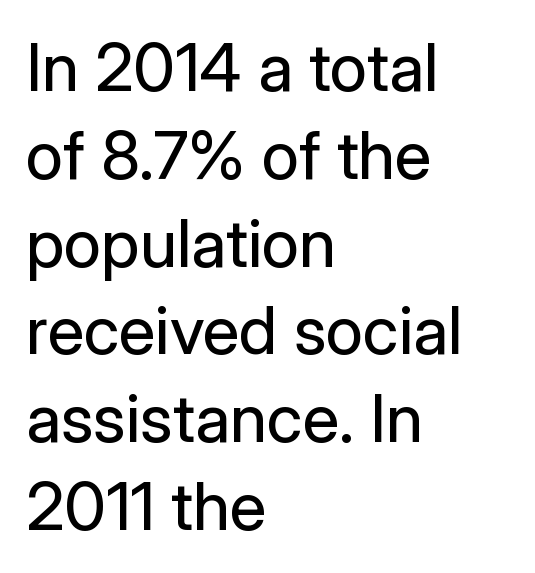
Bold? No — there's no thickening of the strokes. A student would call this left alignment; a typographer would say flush left, rag right. Look at the bottom of the vertical strokes: they stop flat, with no serifs. If you measured baseline to baseline, you'd find a middling distance. Students, note that the glyphs here touch the page at normal intervals. This is the regular roman posture of the typeface.
